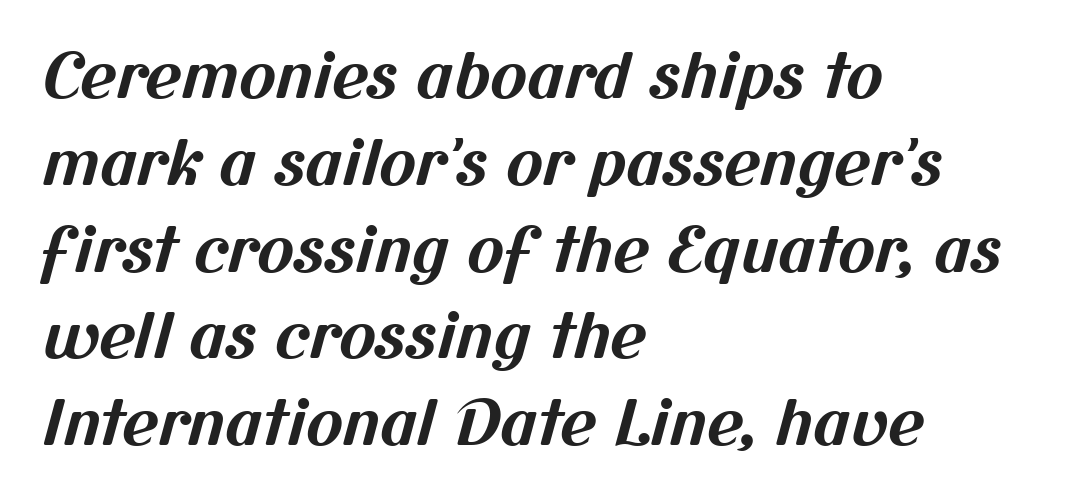
{"serif": "no", "bold": "yes", "weight": "bold", "width": "normal", "stroke_contrast": "medium", "x_height": "medium", "monospaced": "no", "underline": "no", "align": "left", "line_spacing": "normal", "line_spacing_ratio": 1.4, "letter_spacing": "normal", "letter_spacing_em": 0.0, "glyph_px": 62}
